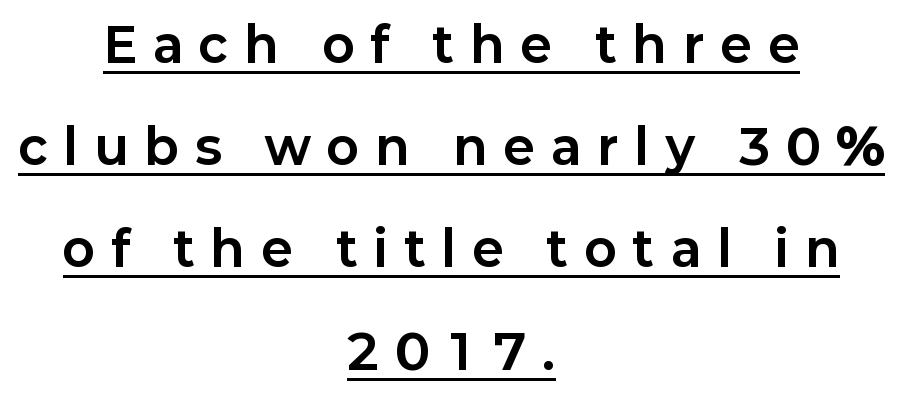
These words are printed bold, with thick strokes throughout. Here the designer chose a conventional face with non-uniform glyph widths. Every character sits straight up, as roman type does. The rendering positions every line midway between the sides.
